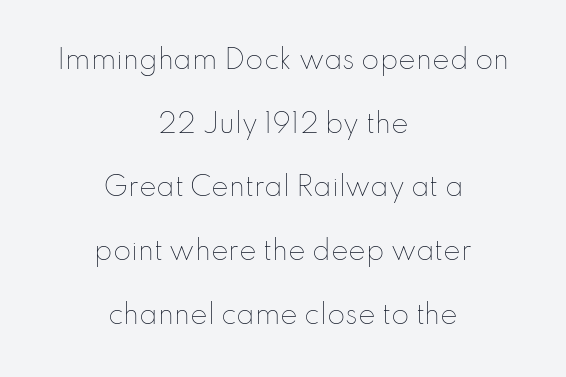
The image shows 26 px text type, upright; set centered, loose line spacing (2.45x), normal letter spacing, not underlined.
